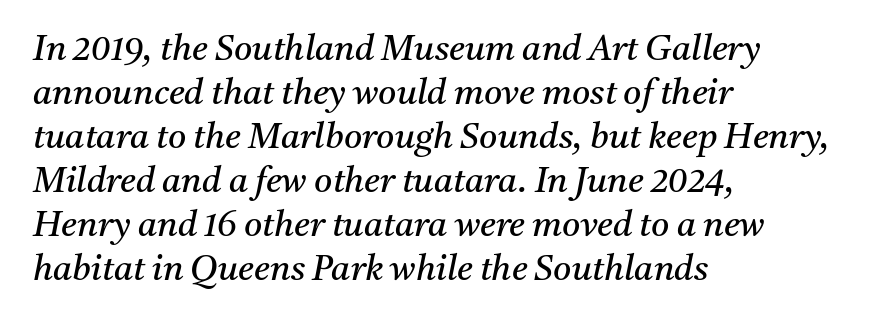
{"serif": "yes", "italic": "yes", "lean": "right", "slant_degrees": 11, "bold": "no", "weight": "regular", "width": "normal", "stroke_contrast": "medium", "x_height": "medium", "monospaced": "no", "underline": "no", "align": "left", "line_spacing": "normal", "line_spacing_ratio": 1.26, "letter_spacing": "normal", "letter_spacing_em": 0.0, "glyph_px": 35}
